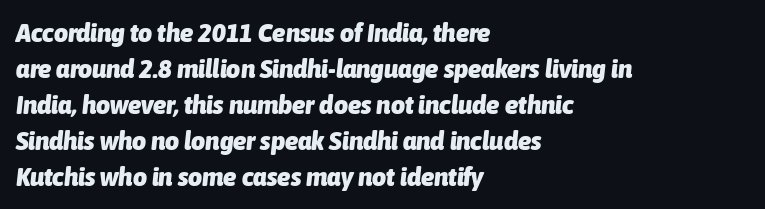
The image shows 27 px bold type, italic (leaning right); set left-aligned, normal line spacing (1.33x), normal letter spacing, not underlined.
